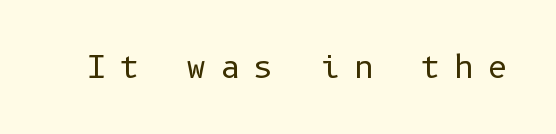
The image shows 31 px regular-weight sans-serif type, upright; set unusually wide letter spacing (+0.43 em), not underlined; low stroke contrast and a medium x-height.
